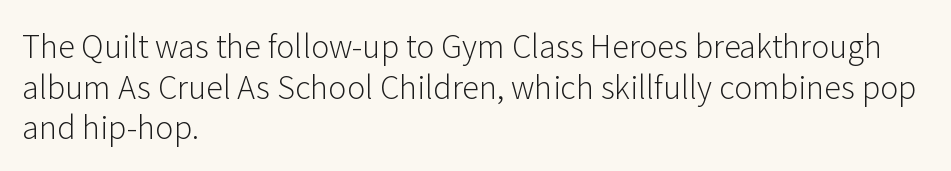
The image shows 31 px light sans-serif type, upright; set left-aligned, normal line spacing (1.31x), normal letter spacing, not underlined; low stroke contrast and a medium x-height.
